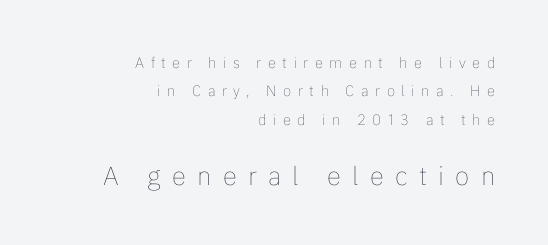
No italicization has been applied; the sample stays upright. Lines of text with bare space underneath. Bigger letters appear in the bottom chunk; the top chunk is reduced. Letters have the restrained weight of plain body copy at most. Tracking value appears strongly positive — letters spread wide.
